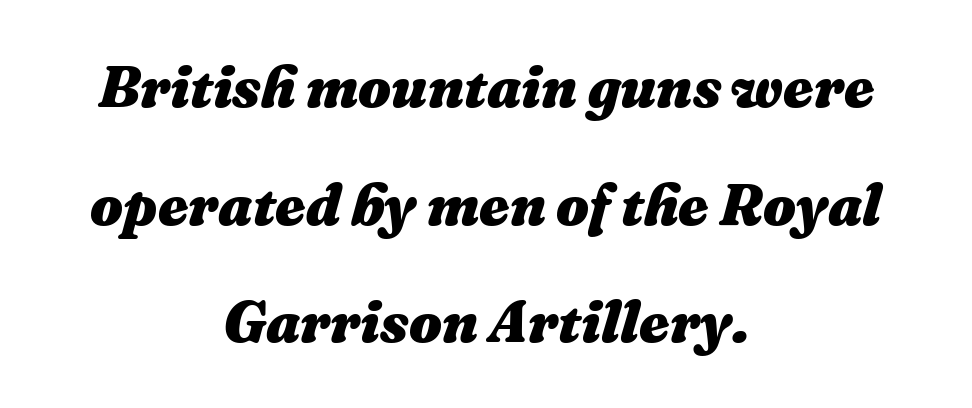
The letterforms sit shoulder to shoulder at normal distance. Bold? Absolutely — the strokes are thick and heavy. Neither beginnings nor endings align; midpoints do. Each letter keeps its own natural width here, so spacing adapts to shape. The baseline area is clear. Interline gaps are noticeably wide in this sample.
